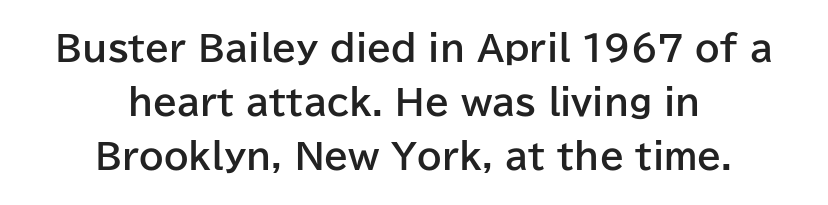
The image shows 35 px bold sans-serif type, upright; set centered, normal line spacing (1.55x), normal letter spacing, not underlined; low stroke contrast and a medium x-height.
